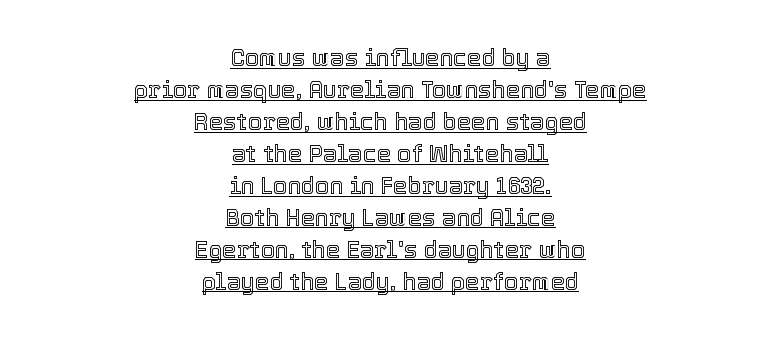
{"italic": "no", "underline": "yes", "align": "center", "line_spacing": "normal", "line_spacing_ratio": 1.39, "letter_spacing": "normal", "letter_spacing_em": 0.0, "glyph_px": 23}
